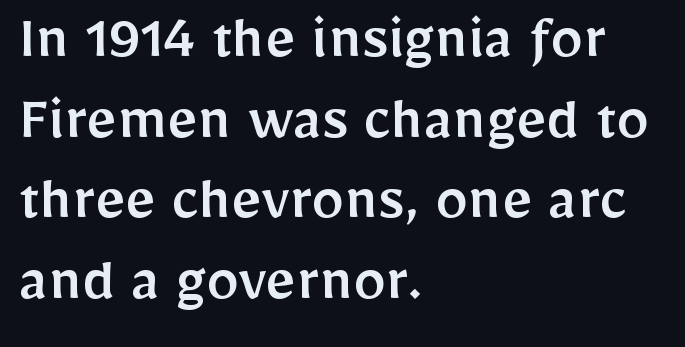
{"serif": "no", "italic": "no", "width": "normal", "stroke_contrast": "low", "x_height": "medium", "monospaced": "no", "underline": "no", "align": "left", "line_spacing_ratio": 1.22, "letter_spacing": "normal", "letter_spacing_em": 0.0, "glyph_px": 66}
